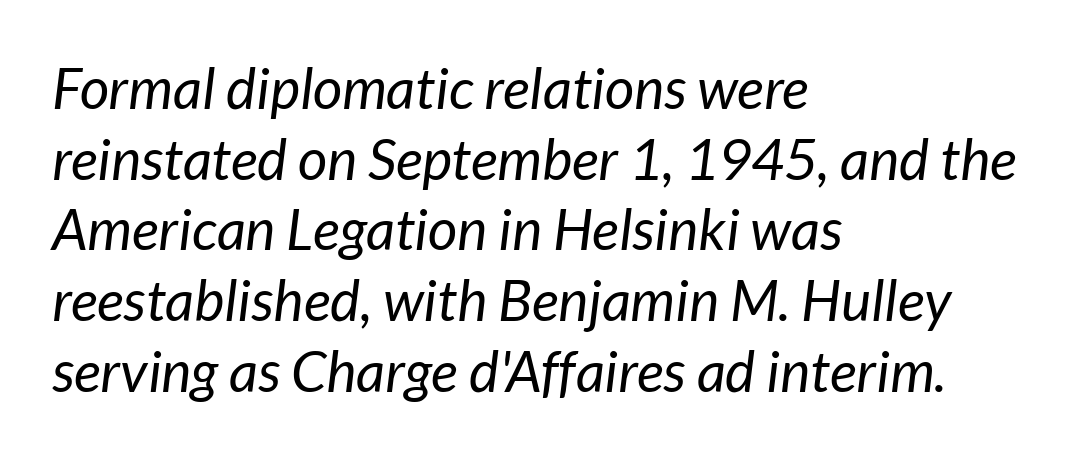
The image shows 57 px regular-weight type, italic (leaning right); set left-aligned, line spacing 1.24x, normal letter spacing, not underlined; low stroke contrast and a medium x-height.
